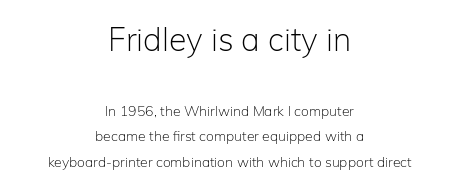
{"serif": "no", "italic": "no", "bold": "no", "weight": "light", "width": "normal", "stroke_contrast": "low", "x_height": "medium", "monospaced": "no", "underline": "no", "align": "center", "line_spacing_ratio": 1.8, "letter_spacing": "normal", "letter_spacing_em": 0.0, "larger_block": "first", "size_ratio": 2.29, "glyph_px": 32}
